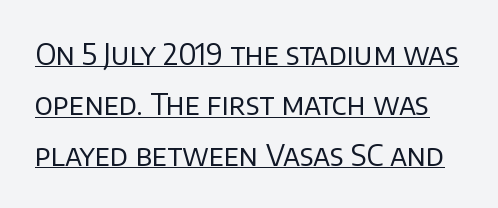
The image shows 29 px regular-weight sans-serif type, upright; set line spacing 1.74x, normal letter spacing, underlined; low stroke contrast and a large x-height.
